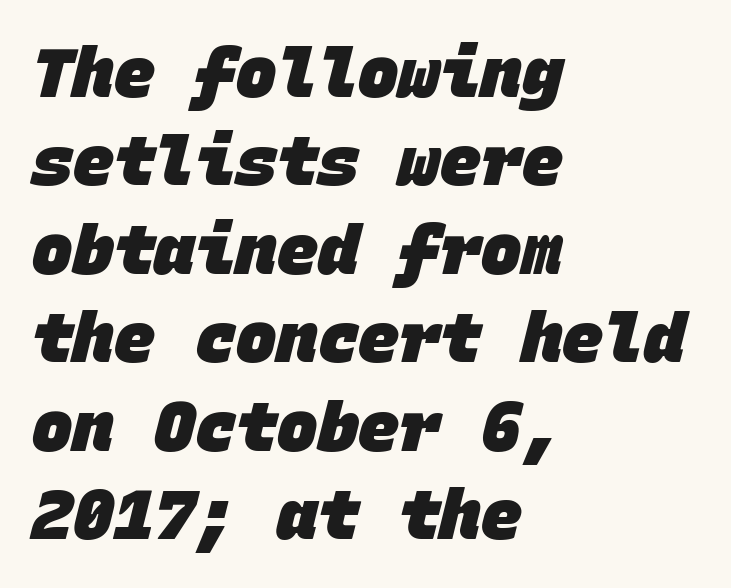
{"serif": "no", "bold": "yes", "weight": "heavy", "width": "normal", "stroke_contrast": "low", "x_height": "large", "monospaced": "yes", "underline": "no", "align": "left", "line_spacing": "normal", "line_spacing_ratio": 1.3, "letter_spacing": "normal", "letter_spacing_em": 0.0, "glyph_px": 68}
